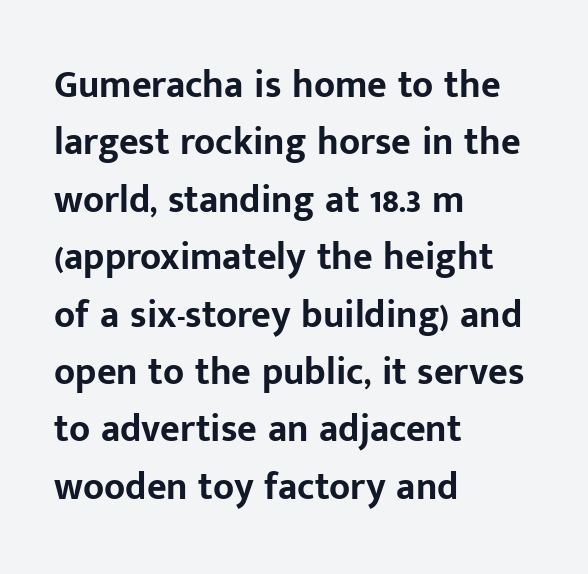
The image shows 38 px bold sans-serif type, upright; set left-aligned, normal line spacing (1.51x), normal letter spacing, not underlined; low stroke contrast and a medium x-height.
